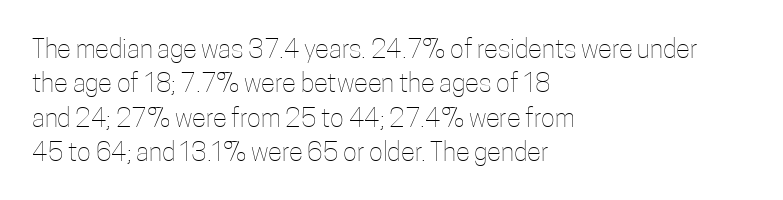
Leftover space on each line is placed entirely after the last word. Notice how the stems are strictly vertical — no italics here. The rendering uses a moderate line-height, typical for paragraphs. Underlining? Definitely not there. A light-to-regular cut is what we see here.
